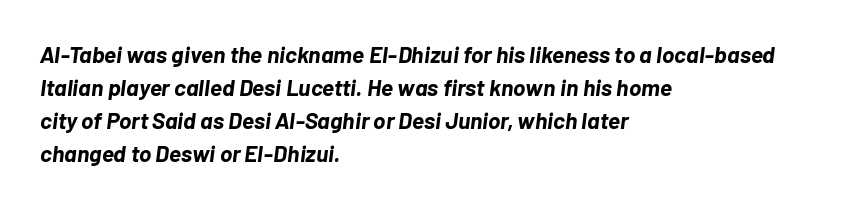
Q: Is the text bold? A: Yes.
Q: Is the text italic (slanted)? A: Yes, it leans right by about 7 degrees.
Q: Is the text underlined? A: No.
Q: How is the paragraph aligned? A: Left-aligned.
Q: Is the spacing between letters normal or unusually wide? A: Normal.
Q: Is the spacing between lines tight, normal or loose? A: Normal.
